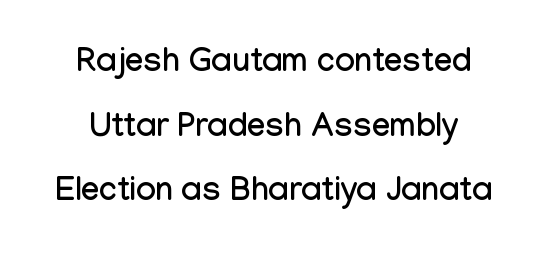
{"serif": "no", "italic": "no", "width": "condensed", "stroke_contrast": "low", "x_height": "medium", "monospaced": "no", "underline": "no", "line_spacing": "loose", "line_spacing_ratio": 1.96, "letter_spacing": "normal", "letter_spacing_em": 0.0, "glyph_px": 33}
